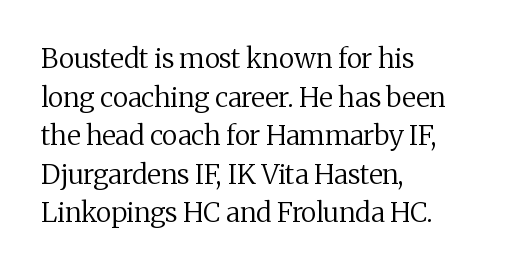
The image shows 27 px text type, upright; set left-aligned, normal line spacing (1.43x), normal letter spacing, not underlined.
